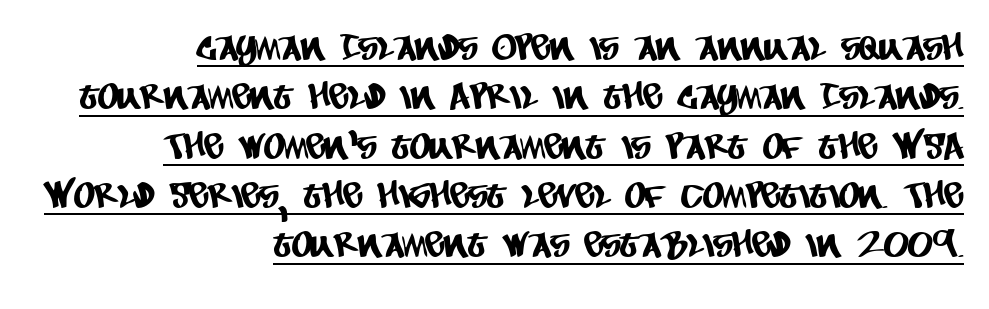
Q: Is the typeface a serif or a sans-serif typeface? A: Sans-serif.
Q: Is the text underlined? A: Yes.
Q: How is the paragraph aligned? A: Right-aligned.
Q: Is the spacing between letters normal or unusually wide? A: Normal.
Q: Is the spacing between lines tight, normal or loose? A: Normal.
Q: Width (condensed, normal, or wide)? A: Condensed.
Q: Stroke contrast? A: Low.
Q: x-height? A: Large.
Q: Monospaced? A: No.
